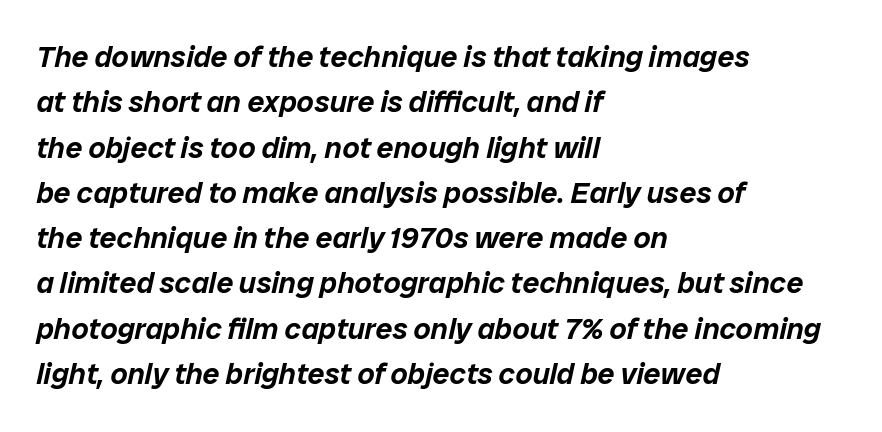
Proportional: the letters do not fall into vertical columns. These lines stack with their left ends in a neat column. Underlining? Definitely not there. The horizontal fit of the characters is conventional and even. The lines sit at an ordinary, default distance from one another.
